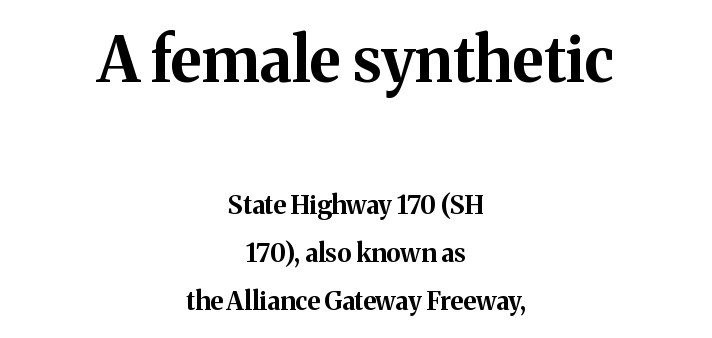
The image shows 62 px bold serif type, upright; set centered, loose line spacing (1.91x), normal letter spacing, not underlined; the first (top) block is 2.48x larger; medium stroke contrast and a medium x-height.
